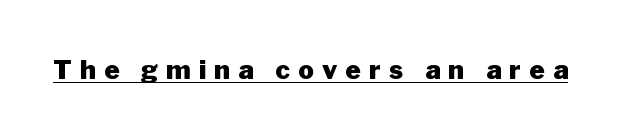
Does the lettering tilt? It doesn't — this is upright. Somebody hit Ctrl+U on this one — the words are underlined. Look at the tracking — it's clearly loosened, letters drifting apart. In terms of weight, the rendering is a true, heavy bold.
